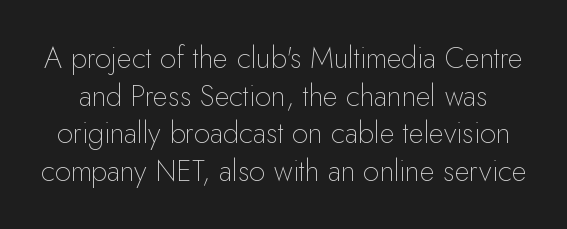
Bare-footed words on every line. The rendering uses natural spacing where letterforms have individual widths. Stroke terminals: plain, sans-serif. Tall strokes in this sample are plumb rather than angled. Is there much room between lines? A standard amount, neither cramped nor airy. The rendering keeps characters at their native spacing.
